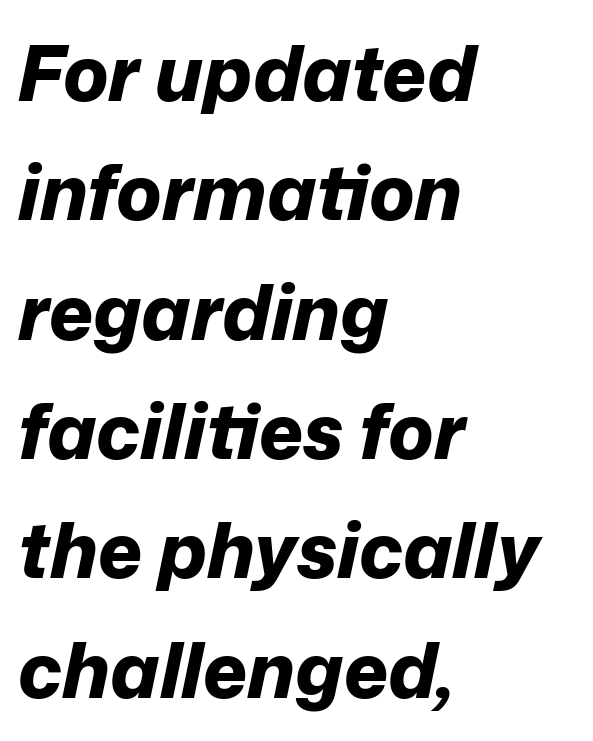
Q: Is the text bold? A: Yes.
Q: Is the text italic (slanted)? A: Yes, it leans right by about 12 degrees.
Q: Is the text underlined? A: No.
Q: How is the paragraph aligned? A: Left-aligned.
Q: Is the spacing between letters normal or unusually wide? A: Normal.
Q: Is the spacing between lines tight, normal or loose? A: Normal.
Q: Width (condensed, normal, or wide)? A: Normal.
Q: Stroke contrast? A: Low.
Q: x-height? A: Medium.
Q: Monospaced? A: No.
